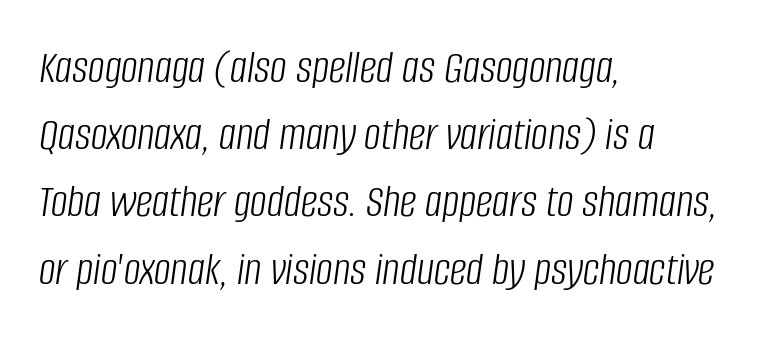
Q: Is the text bold? A: No.
Q: Is the text italic (slanted)? A: Yes, it leans right by about 8 degrees.
Q: Is the text underlined? A: No.
Q: How is the paragraph aligned? A: Left-aligned.
Q: Is the spacing between letters normal or unusually wide? A: Normal.
Q: Is the spacing between lines tight, normal or loose? A: Normal.
Q: Width (condensed, normal, or wide)? A: Condensed.
Q: Stroke contrast? A: Low.
Q: x-height? A: Large.
Q: Monospaced? A: No.
